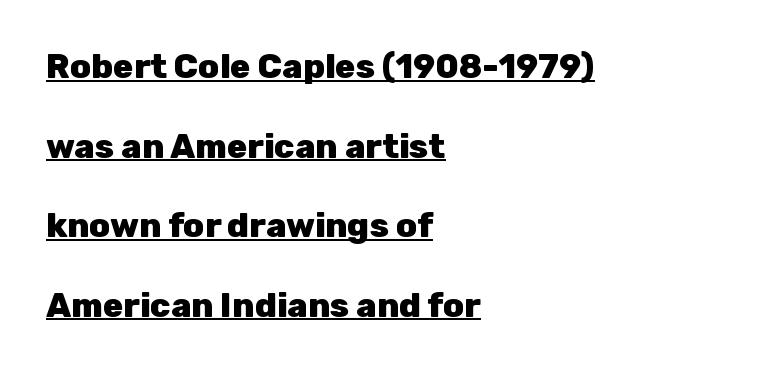
The lines in this sample share a left origin and differ only in where they stop. Do the characters align in a grid? No, the font is proportional. Chunky letters — that's bold for sure. A typesetter would label this face a sans. Ascenders rise straight up at ninety degrees.
